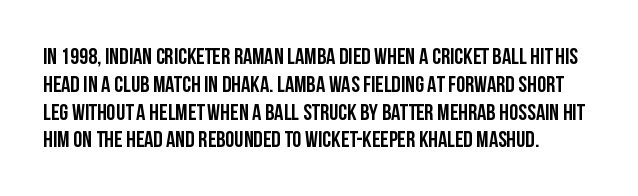
Short and long lines alike share a common starting point at left. Unlike italic type, these characters show no tilt at all. The passage shown is emphatically bold. The face used here is rendered with its standard letterfit. The space beneath each line is pristine and unruled.
